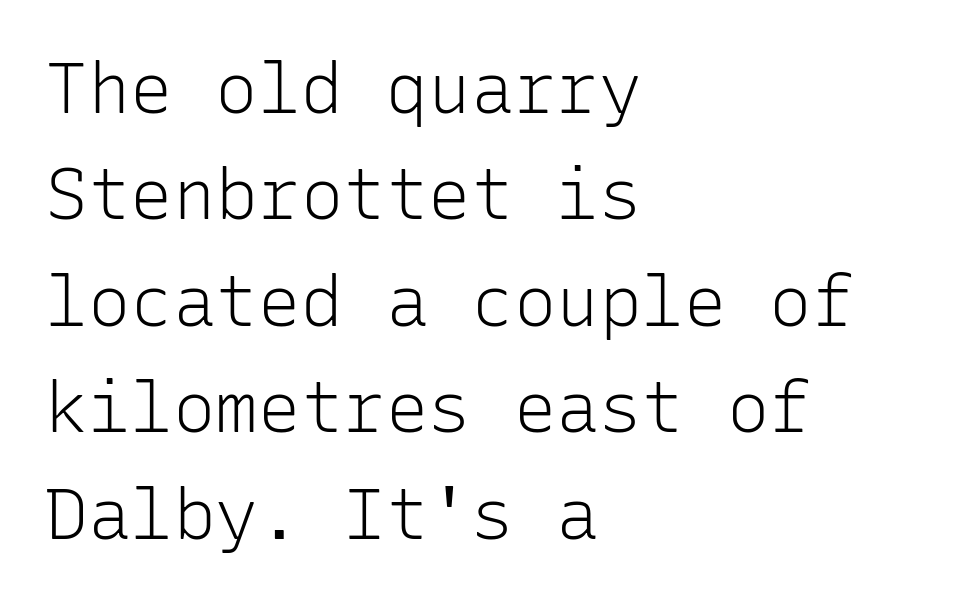
The image shows 71 px light sans-serif type, upright, monospaced; set left-aligned, normal line spacing (1.5x), normal letter spacing, not underlined; low stroke contrast and a medium x-height.
